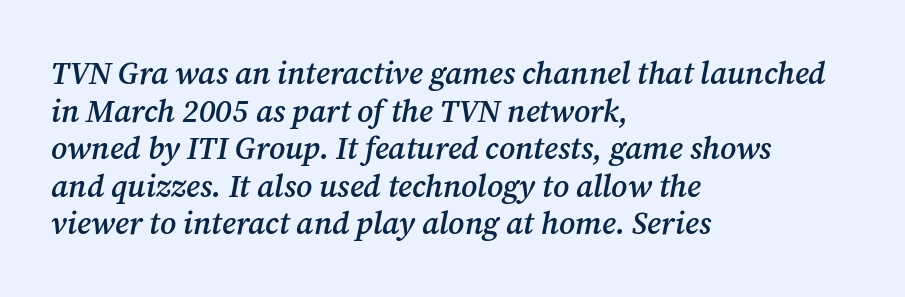
The image shows 31 px semibold serif type, italic (leaning right); set left-aligned, line spacing 1.21x, normal letter spacing, not underlined; medium stroke contrast and a medium x-height.
